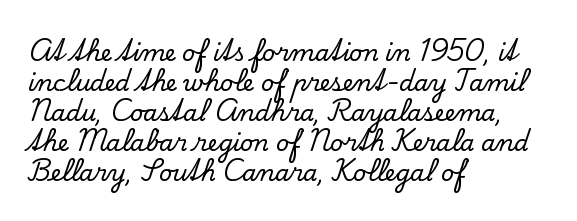
The rendering keeps characters at their native spacing. The string is rendered with underlining switched off. The paragraph has a hard left edge and a soft right edge. One glance says typical: line gaps are just what's usual.
